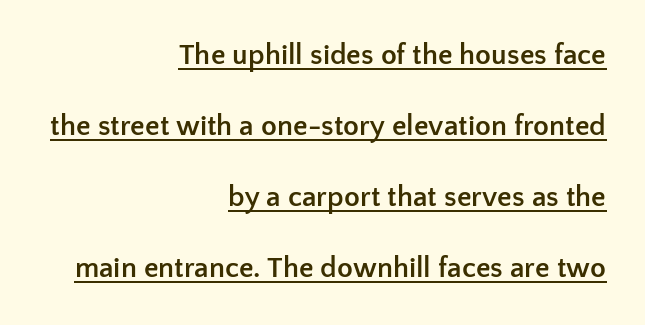
Emphasis is given by a line drawn under the lettering. Letter spacing: default. The sample has been set heavy, in full bold. Rows of type keep a wide berth in the vertical direction. Alignment: flush right.
